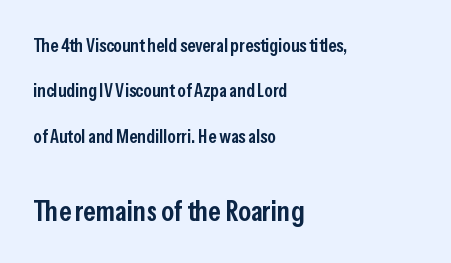
In CSS terms this would be text-align: left. Slightly chunky letters — semibold, I'd say, not full bold. This is the regular roman posture of the typeface. The emphasis by scale lands on block number two, below. Observe the absence of serifs on each vertical stroke in this sample. This sample has the flowing, uneven cadence of proportional lettering.
